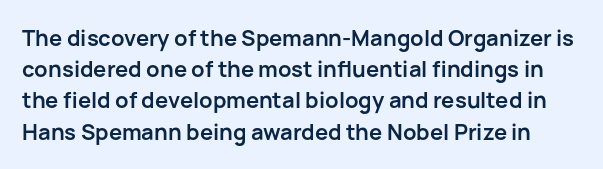
Quick note: not italic, upright. Interline gaps are of average width in this sample. The baseline area is clear. Compared with an ordinary text face, these strokes are far heavier — a full bold. Standard letterfit; no display-style spreading of the glyphs.
